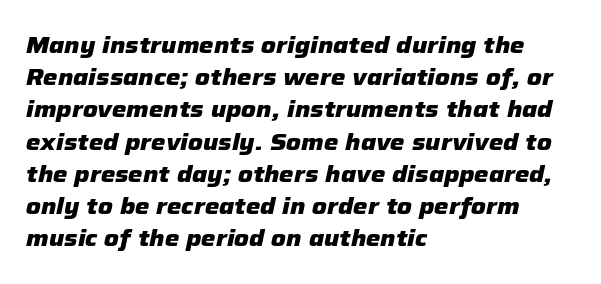
{"italic": "yes", "lean": "right", "slant_degrees": 12, "bold": "yes", "underline": "no", "align": "left", "line_spacing": "normal", "line_spacing_ratio": 1.4, "letter_spacing": "normal", "letter_spacing_em": 0.0, "glyph_px": 23}
